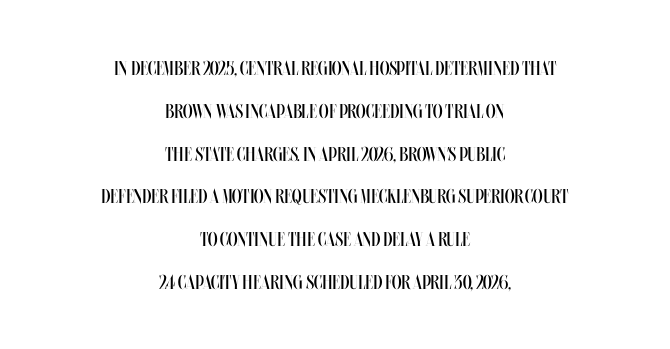
{"italic": "no", "bold": "no", "underline": "no", "align": "center", "line_spacing": "loose", "line_spacing_ratio": 2.14, "letter_spacing": "normal", "letter_spacing_em": 0.0, "glyph_px": 20}
